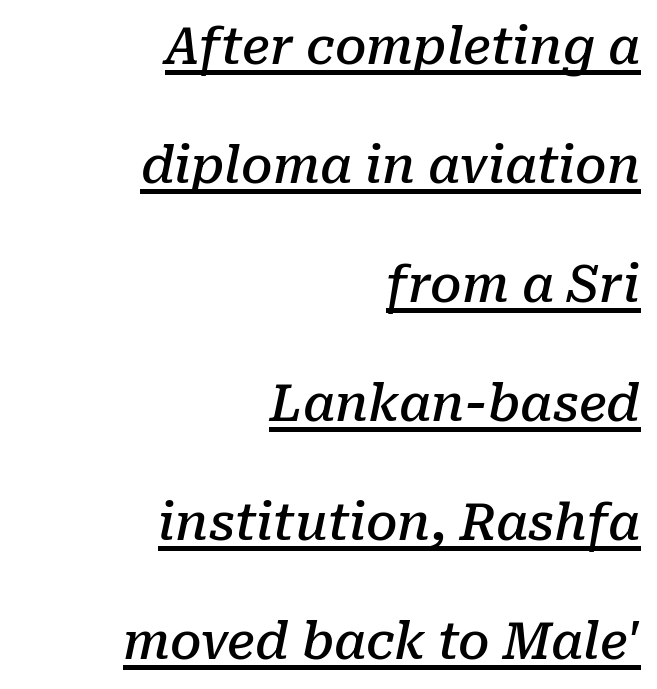
{"serif": "yes", "italic": "yes", "lean": "right", "slant_degrees": 10, "bold": "semi", "weight": "semibold", "width": "normal", "stroke_contrast": "low", "x_height": "medium", "monospaced": "no", "underline": "yes", "align": "right", "line_spacing": "loose", "line_spacing_ratio": 2.38, "letter_spacing": "normal", "letter_spacing_em": 0.0, "glyph_px": 50}
